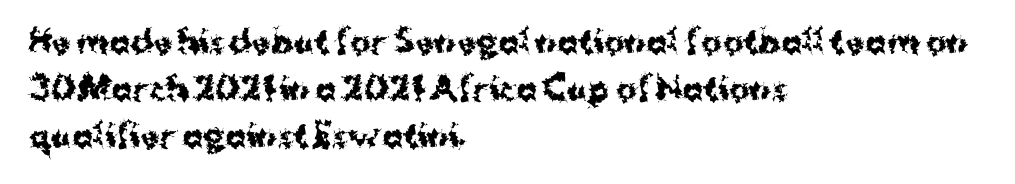
{"serif": "no", "italic": "no", "bold": "yes", "weight": "bold", "width": "normal", "stroke_contrast": "medium", "x_height": "medium", "monospaced": "no", "underline": "no", "align": "left", "line_spacing": "normal", "line_spacing_ratio": 1.51, "letter_spacing": "normal", "letter_spacing_em": 0.0, "glyph_px": 31}
